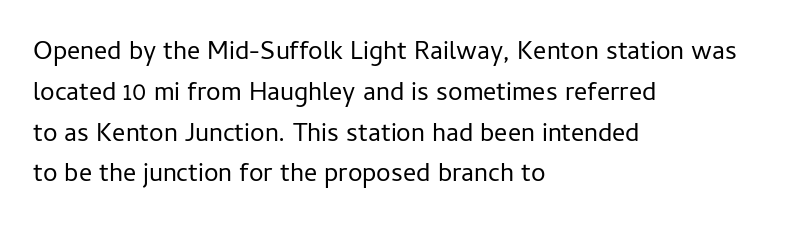
Q: Is the text bold? A: No.
Q: Is the text italic (slanted)? A: No, it is upright.
Q: Is the text underlined? A: No.
Q: How is the paragraph aligned? A: Left-aligned.
Q: Is the spacing between letters normal or unusually wide? A: Normal.
Q: Is the spacing between lines tight, normal or loose? A: Normal.
